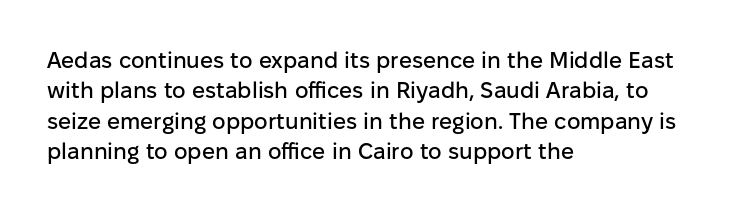
The image shows 23 px text type, upright; set left-aligned, normal line spacing (1.32x), normal letter spacing, not underlined.
